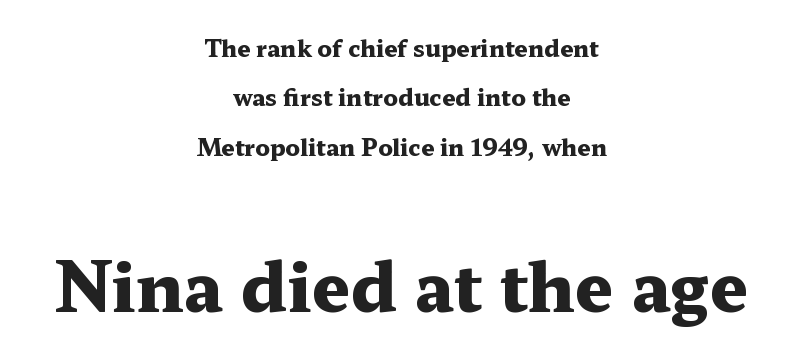
The image shows 68 px heavy, wide serif type, upright; set centered, loose line spacing (2.15x), normal letter spacing, not underlined; the second (bottom) block is 2.96x larger; medium stroke contrast and a medium x-height.
